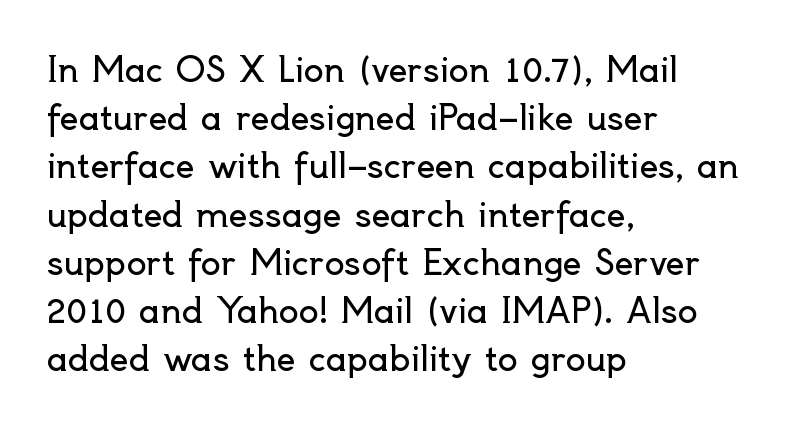
{"serif": "no", "italic": "no", "bold": "no", "weight": "regular", "width": "normal", "x_height": "small", "monospaced": "no", "underline": "no", "align": "left", "line_spacing": "normal", "line_spacing_ratio": 1.46, "letter_spacing": "normal", "letter_spacing_em": 0.0, "glyph_px": 33}
